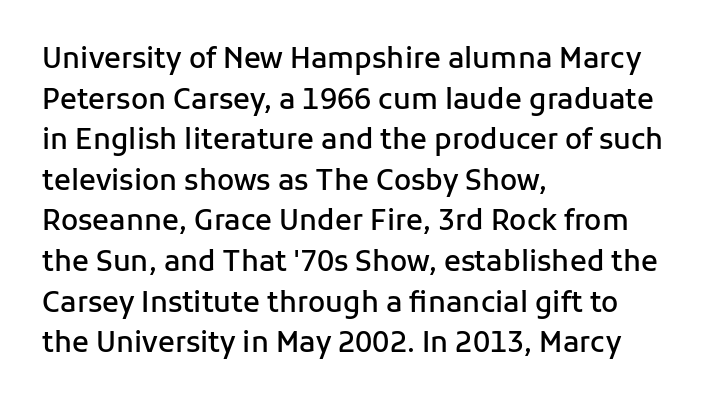
Any mark beneath the type? The region is blank. The rows are spaced the way most documents space them. Unlike a traditional serif, this face leaves its strokes unadorned. A typesetter would call this proportional, since set widths differ per character. The lines are quadded left. A somewhat darkened texture: the type is semibold rather than bold.
